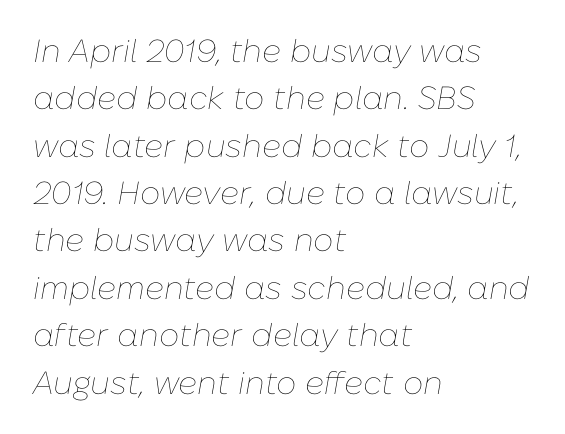
Q: Is the text bold? A: No.
Q: Is the text italic (slanted)? A: Yes, it leans right by about 10 degrees.
Q: Is the text underlined? A: No.
Q: How is the paragraph aligned? A: Left-aligned.
Q: Is the spacing between letters normal or unusually wide? A: Normal.
Q: Is the spacing between lines tight, normal or loose? A: Normal.
Q: Width (condensed, normal, or wide)? A: Normal.
Q: Stroke contrast? A: Low.
Q: x-height? A: Medium.
Q: Monospaced? A: No.
